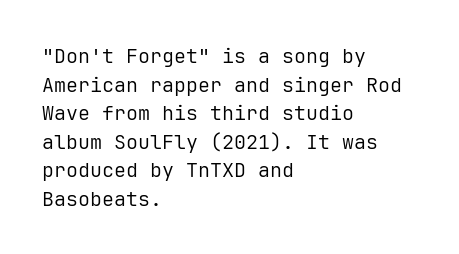
Honestly, the letter spacing is just normal — you wouldn't notice it. Every row of glyphs begins at an identical x-position on the left. The lettering holds an erect, upright posture throughout. A typesetter would call this leading conventional body-copy spacing.
